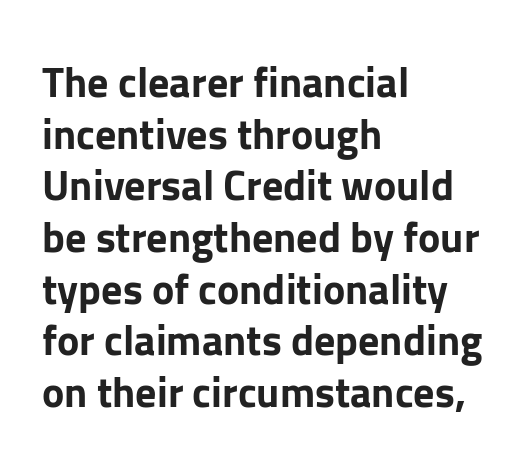
{"serif": "no", "italic": "no", "bold": "yes", "weight": "bold", "width": "normal", "stroke_contrast": "low", "x_height": "medium", "monospaced": "no", "underline": "no", "align": "left", "line_spacing_ratio": 1.23, "letter_spacing": "normal", "letter_spacing_em": 0.0, "glyph_px": 42}
